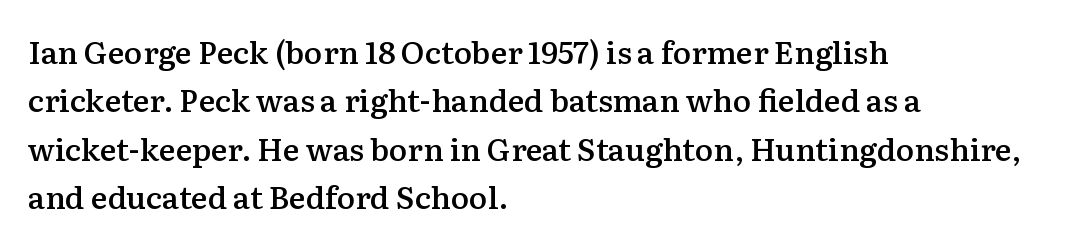
The font is running at a semibold setting, under full bold. Character widths vary here, with narrow letters taking less room than wide ones. Is there much room between lines? A standard amount, neither cramped nor airy. Visually the block forms a straight wall on the left and a jagged coastline on the right. Does the lettering tilt? It doesn't — this is upright. The words here are not underlined.
